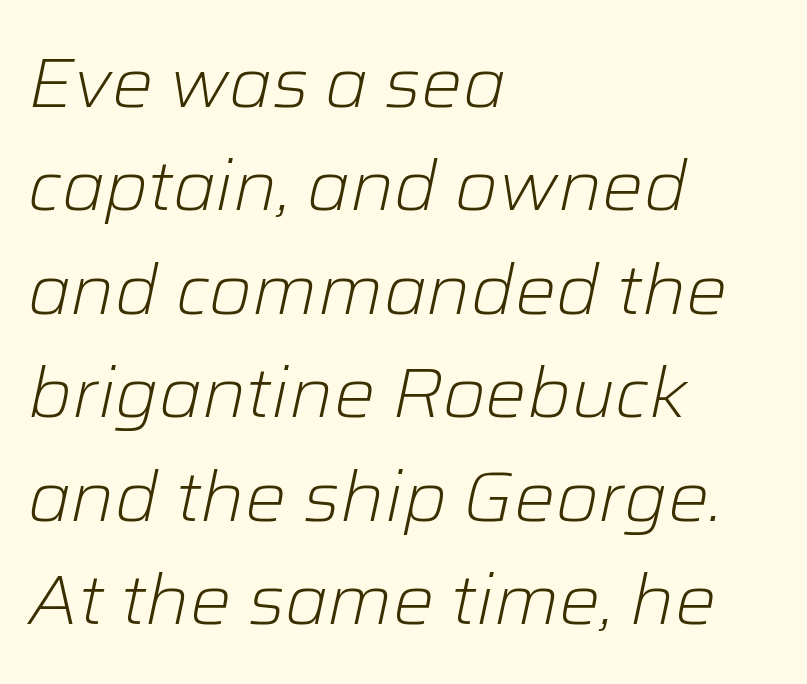
Q: Is the text bold? A: No.
Q: Is the text italic (slanted)? A: Yes, it leans right by about 12 degrees.
Q: Is the text underlined? A: No.
Q: How is the paragraph aligned? A: Left-aligned.
Q: Is the spacing between letters normal or unusually wide? A: Normal.
Q: Is the spacing between lines tight, normal or loose? A: Normal.
Q: Width (condensed, normal, or wide)? A: Normal.
Q: Stroke contrast? A: Low.
Q: x-height? A: Medium.
Q: Monospaced? A: No.
